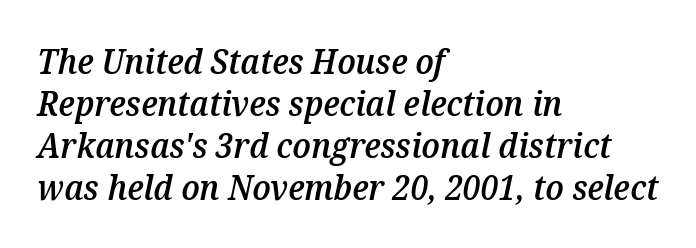
Q: Is the text bold? A: Semi-bold.
Q: Is the text italic (slanted)? A: Yes, it leans right by about 12 degrees.
Q: Is the text underlined? A: No.
Q: How is the paragraph aligned? A: Left-aligned.
Q: Is the spacing between letters normal or unusually wide? A: Normal.
Q: Width (condensed, normal, or wide)? A: Normal.
Q: Stroke contrast? A: Medium.
Q: x-height? A: Medium.
Q: Monospaced? A: No.
